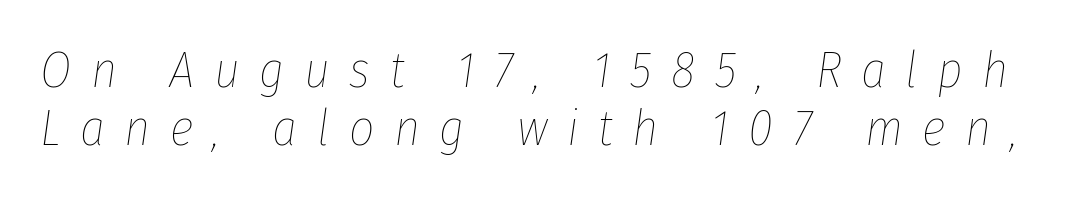
Q: Is the text bold? A: No.
Q: Is the text italic (slanted)? A: Yes, it leans right by about 8 degrees.
Q: Is the text underlined? A: No.
Q: Is the spacing between letters normal or unusually wide? A: Unusually wide.
Q: Width (condensed, normal, or wide)? A: Condensed.
Q: Stroke contrast? A: Low.
Q: x-height? A: Medium.
Q: Monospaced? A: No.
